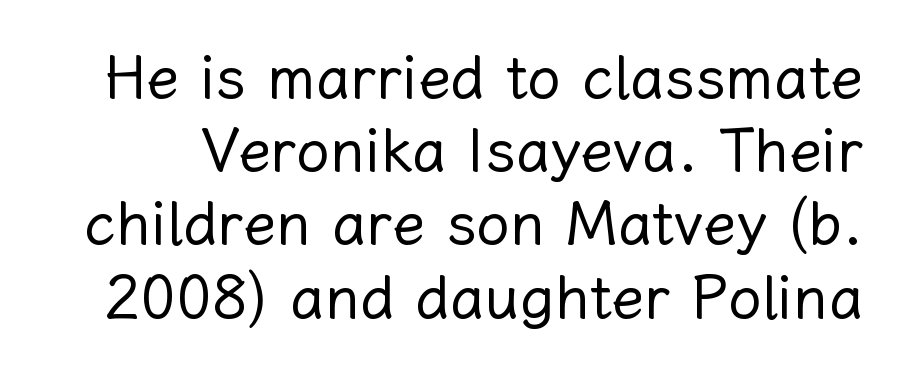
{"italic": "no", "bold": "no", "weight": "regular", "width": "normal", "stroke_contrast": "low", "x_height": "medium", "monospaced": "no", "underline": "no", "line_spacing_ratio": 1.22, "letter_spacing": "normal", "letter_spacing_em": 0.0, "glyph_px": 60}
